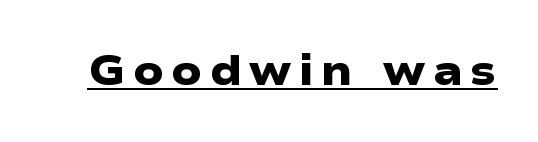
A baseline rule has been typeset under these characters. This rendering employs a face without finishing strokes, i.e., a sans-serif. Do the characters align in a grid? No, the font is proportional. Strong, thick strokes mark this as bold type.
